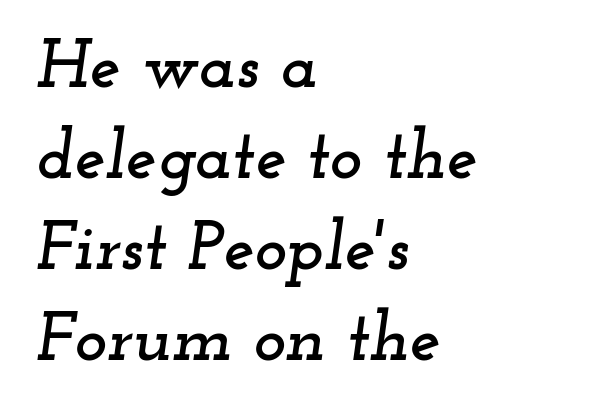
The image shows 69 px wide serif type, italic (leaning right); set left-aligned, normal line spacing (1.32x), normal letter spacing, not underlined; low stroke contrast and a small x-height.
